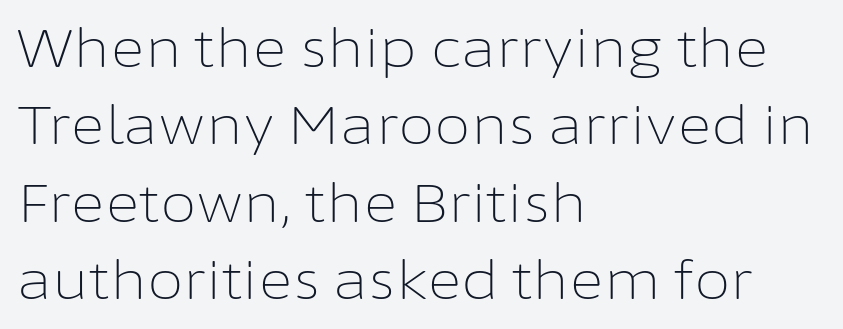
{"serif": "no", "italic": "no", "bold": "no", "weight": "light", "width": "normal", "stroke_contrast": "low", "x_height": "medium", "monospaced": "no", "underline": "no", "align": "left", "line_spacing": "normal", "line_spacing_ratio": 1.46, "letter_spacing": "normal", "letter_spacing_em": 0.0, "glyph_px": 53}
